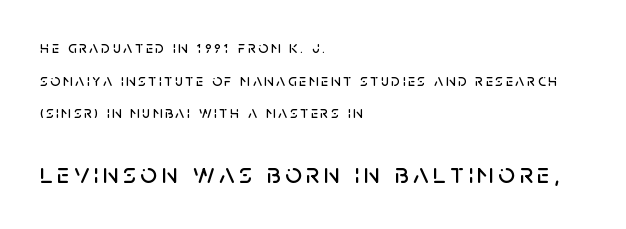
Are there feet on the stems? There aren't — it's a sans. Casual observation: everything's shoved over to the left. The glyphs are unaccompanied by any horizontal stroke below them. Varying glyph widths throughout — classic text-font behaviour.
